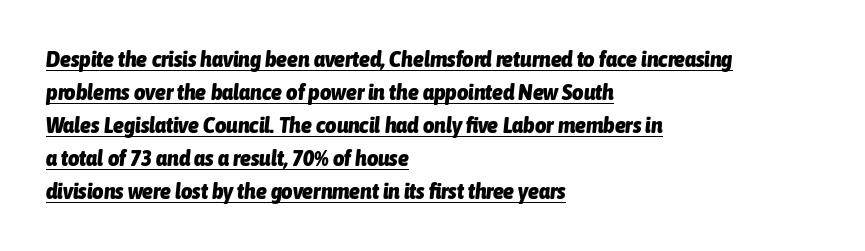
Would a proofreader flag this as italicized? Yes. This sample uses plain, unmodified letter spacing. Leading matches the norm, producing a regular column. The face used here has the dense, thick strokes of a bold. The string is rendered with underlining switched on.
